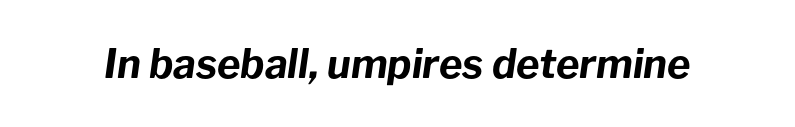
The glyphs are unaccompanied by any horizontal stroke below them. The horizontal fit of the characters is conventional and even. Every letter is thick-stroked: bold, no question. The letters are slanted; this is an italic face. The rendering uses natural spacing where letterforms have individual widths.
